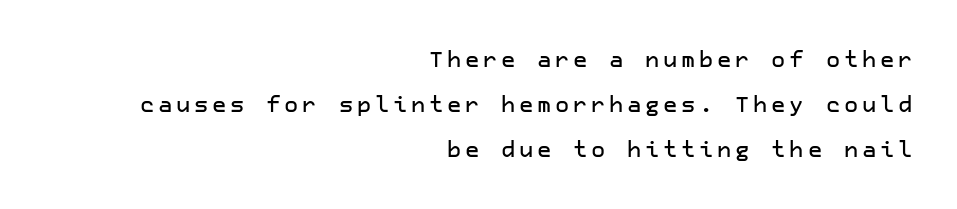
The image shows 22 px text type, upright; set right-aligned, loose line spacing (2.04x), not underlined.
